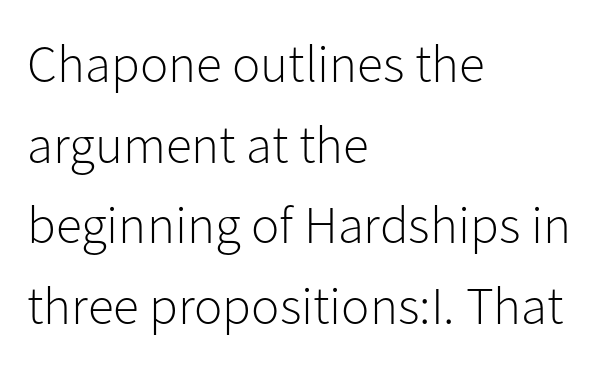
This is sans-serif lettering, the kind often seen on screens and signage. Each new line begins a customary step beneath the previous one. Is this a fixed-width face? No — the glyphs have proportional, varying widths. Each stroke keeps to a modest, everyday thickness or less. You can tell it's not italic because the verticals are truly vertical. Where is the straight margin? On the left.
